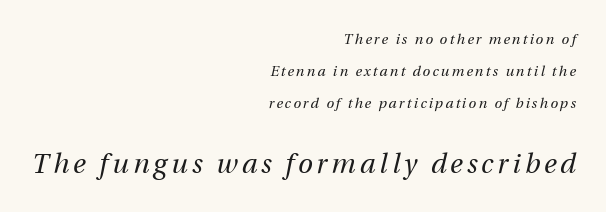
{"italic": "yes", "lean": "right", "slant_degrees": 12, "bold": "no", "underline": "no", "align": "right", "line_spacing": "loose", "line_spacing_ratio": 2.28, "larger_block": "second", "size_ratio": 1.93, "glyph_px": 27}
